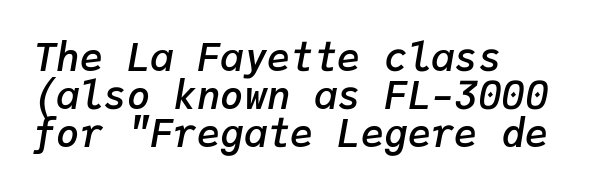
Q: Is the text bold? A: Semi-bold.
Q: Is the text italic (slanted)? A: Yes, it leans right by about 9 degrees.
Q: Is the text underlined? A: No.
Q: How is the paragraph aligned? A: Left-aligned.
Q: Is the spacing between letters normal or unusually wide? A: Normal.
Q: Is the spacing between lines tight, normal or loose? A: Tight.
Q: Width (condensed, normal, or wide)? A: Normal.
Q: Stroke contrast? A: Low.
Q: x-height? A: Medium.
Q: Monospaced? A: Yes.
